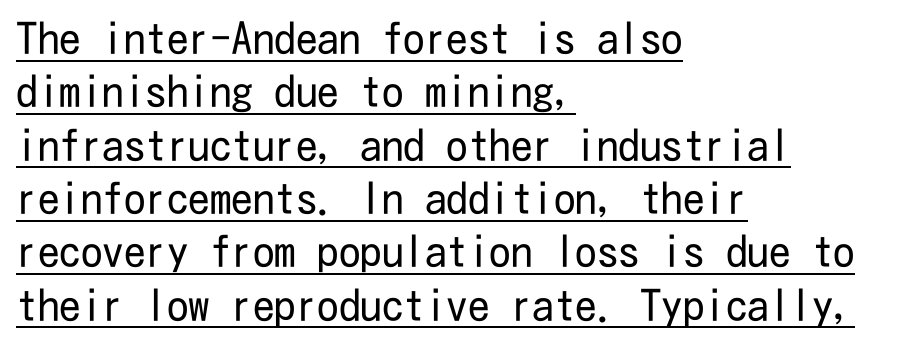
{"serif": "no", "italic": "no", "bold": "no", "weight": "regular", "width": "condensed", "stroke_contrast": "low", "x_height": "medium", "underline": "yes", "align": "left", "line_spacing_ratio": 1.24, "letter_spacing": "normal", "letter_spacing_em": 0.0, "glyph_px": 43}
